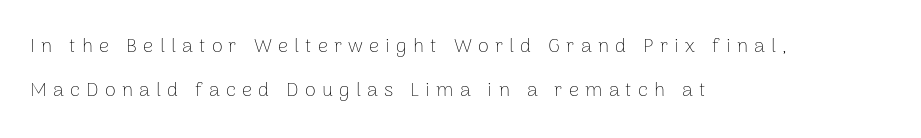
In terms of posture, this sample is upright. Whoever set this chose breathing room over compactness in the vertical rhythm. Where is the straight margin? On the left. The font sits on the lighter half of the weight spectrum, regular included.
